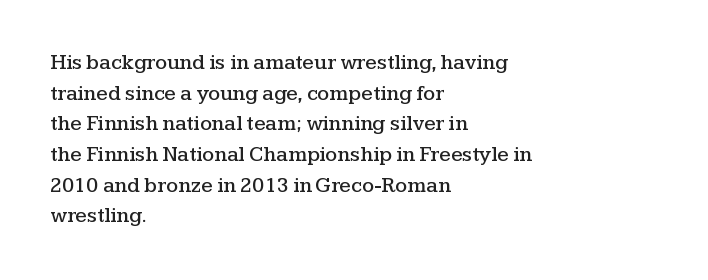
{"italic": "no", "underline": "no", "align": "left", "line_spacing": "normal", "line_spacing_ratio": 1.46, "letter_spacing": "normal", "letter_spacing_em": 0.0, "glyph_px": 21}
